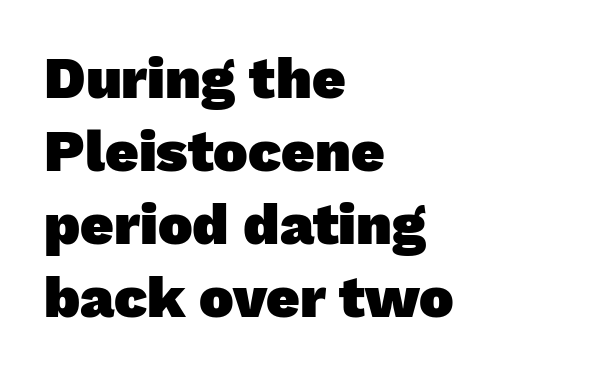
Q: Is the text bold? A: Yes.
Q: Is the typeface a serif or a sans-serif typeface? A: Sans-serif.
Q: Is the text underlined? A: No.
Q: How is the paragraph aligned? A: Left-aligned.
Q: Is the spacing between letters normal or unusually wide? A: Normal.
Q: Is the spacing between lines tight, normal or loose? A: Normal.
Q: Width (condensed, normal, or wide)? A: Normal.
Q: Stroke contrast? A: Low.
Q: x-height? A: Medium.
Q: Monospaced? A: No.
